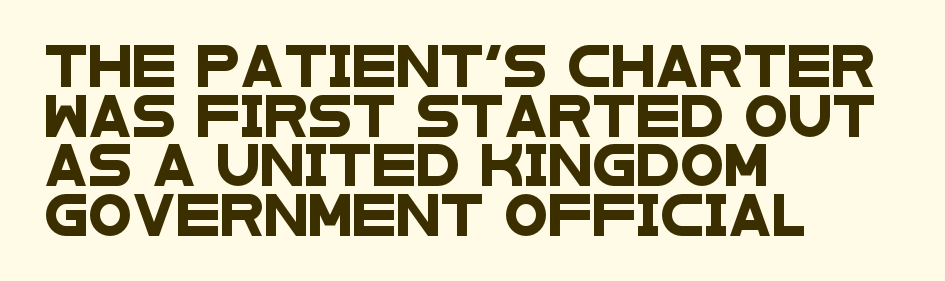
Q: Is the typeface a serif or a sans-serif typeface? A: Sans-serif.
Q: Is the text underlined? A: No.
Q: How is the paragraph aligned? A: Left-aligned.
Q: Is the spacing between letters normal or unusually wide? A: Normal.
Q: Width (condensed, normal, or wide)? A: Wide.
Q: Stroke contrast? A: Low.
Q: x-height? A: Large.
Q: Monospaced? A: No.
